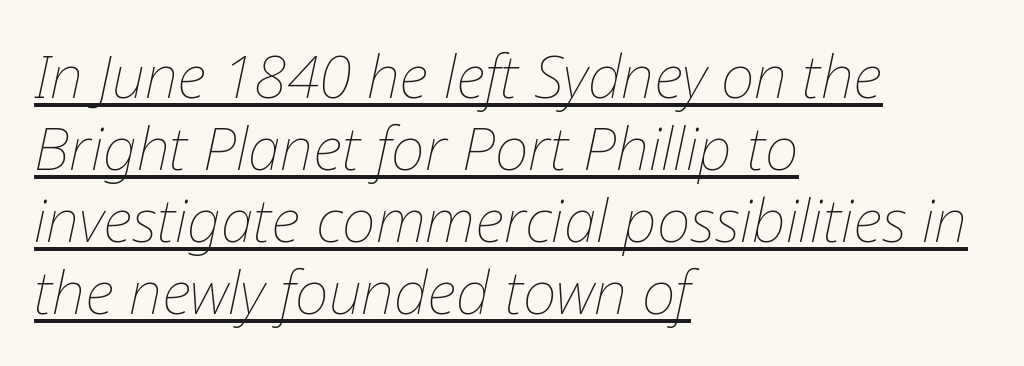
Q: Is the text bold? A: No.
Q: Is the text italic (slanted)? A: Yes, it leans right by about 12 degrees.
Q: Is the text underlined? A: Yes.
Q: How is the paragraph aligned? A: Left-aligned.
Q: Is the spacing between letters normal or unusually wide? A: Normal.
Q: Width (condensed, normal, or wide)? A: Normal.
Q: Stroke contrast? A: Low.
Q: x-height? A: Medium.
Q: Monospaced? A: No.
